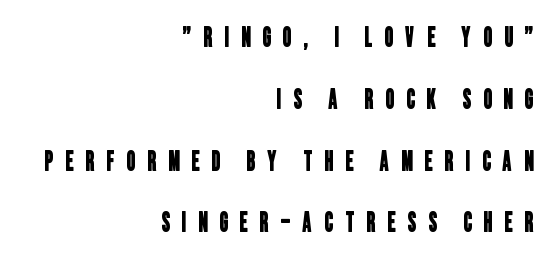
The tracking reads as deliberately expanded to a designer's eye. Underline: absent. This rendering uses right alignment, leaving the left contour irregular. Notice the wide empty band between every row — that's loose leading.
